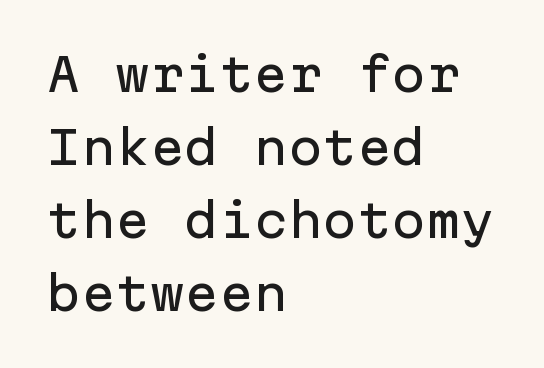
Q: Is the text italic (slanted)? A: No, it is upright.
Q: Is the typeface a serif or a sans-serif typeface? A: Sans-serif.
Q: Is the text underlined? A: No.
Q: How is the paragraph aligned? A: Left-aligned.
Q: Is the spacing between letters normal or unusually wide? A: Normal.
Q: Is the spacing between lines tight, normal or loose? A: Normal.
Q: Width (condensed, normal, or wide)? A: Normal.
Q: Stroke contrast? A: Low.
Q: x-height? A: Medium.
Q: Monospaced? A: Yes.
